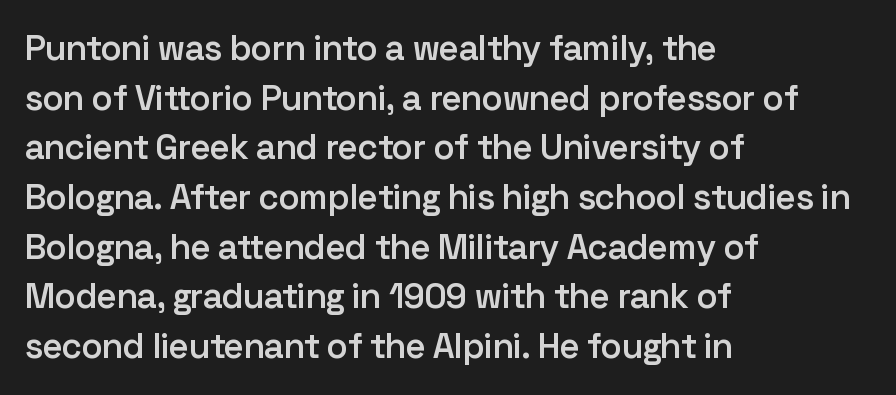
Q: Is the text bold? A: Semi-bold.
Q: Is the text italic (slanted)? A: No, it is upright.
Q: Is the typeface a serif or a sans-serif typeface? A: Sans-serif.
Q: Is the text underlined? A: No.
Q: How is the paragraph aligned? A: Left-aligned.
Q: Is the spacing between letters normal or unusually wide? A: Normal.
Q: Is the spacing between lines tight, normal or loose? A: Normal.
Q: Width (condensed, normal, or wide)? A: Normal.
Q: Stroke contrast? A: Low.
Q: x-height? A: Medium.
Q: Monospaced? A: No.
